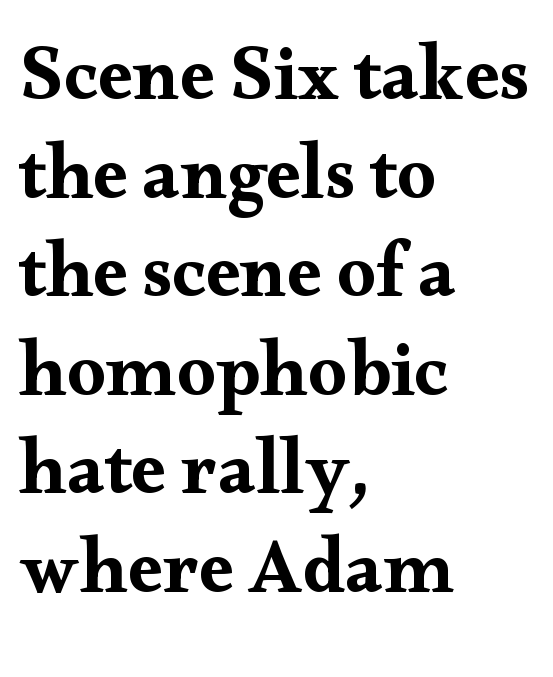
Q: Is the text italic (slanted)? A: No, it is upright.
Q: Is the typeface a serif or a sans-serif typeface? A: Serif.
Q: Is the text underlined? A: No.
Q: How is the paragraph aligned? A: Left-aligned.
Q: Is the spacing between letters normal or unusually wide? A: Normal.
Q: Is the spacing between lines tight, normal or loose? A: Normal.
Q: Width (condensed, normal, or wide)? A: Wide.
Q: Stroke contrast? A: Medium.
Q: x-height? A: Small.
Q: Monospaced? A: No.
